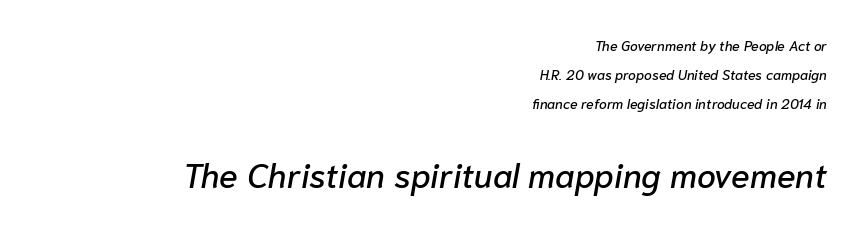
The image shows 34 px text type, italic (leaning right); set right-aligned, loose line spacing (2.08x), normal letter spacing, not underlined; the second (bottom) block is 2.43x larger; low stroke contrast and a medium x-height.
